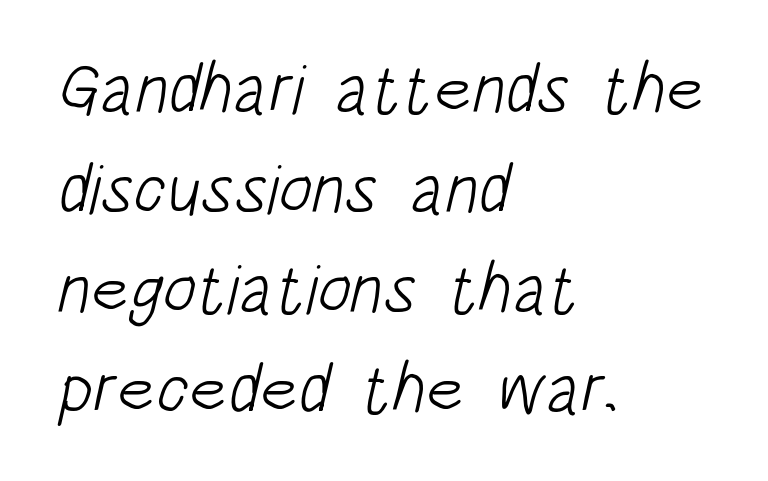
Q: Is the text bold? A: No.
Q: Is the typeface a serif or a sans-serif typeface? A: Sans-serif.
Q: Is the text underlined? A: No.
Q: How is the paragraph aligned? A: Left-aligned.
Q: Is the spacing between letters normal or unusually wide? A: Normal.
Q: Is the spacing between lines tight, normal or loose? A: Normal.
Q: Width (condensed, normal, or wide)? A: Condensed.
Q: Stroke contrast? A: Low.
Q: x-height? A: Large.
Q: Monospaced? A: No.
